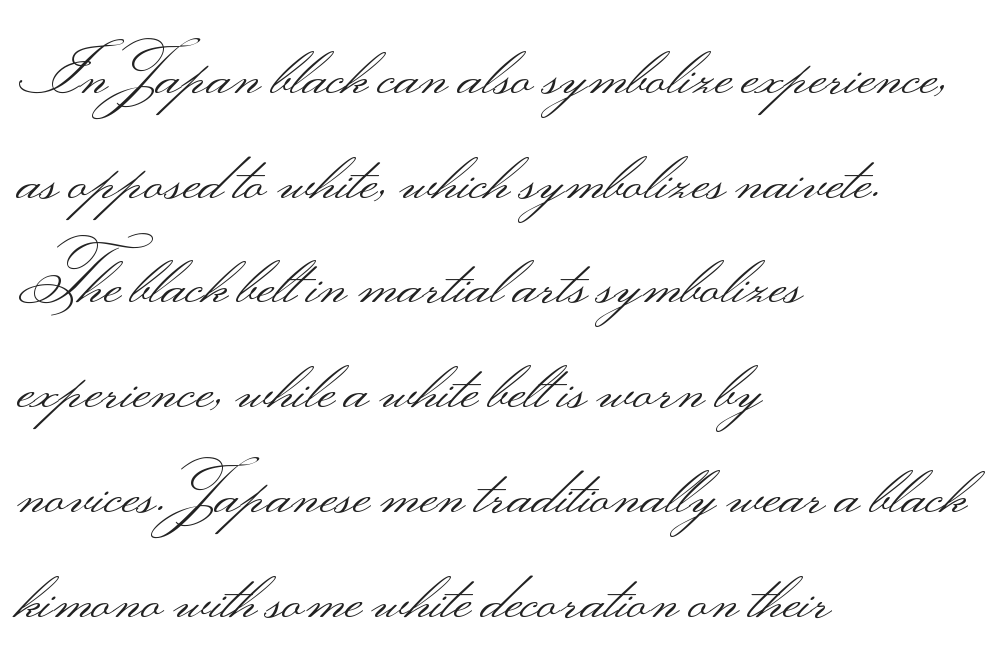
{"serif": "no", "bold": "no", "weight": "light", "width": "wide", "stroke_contrast": "medium", "monospaced": "no", "underline": "no", "align": "left", "line_spacing": "normal", "line_spacing_ratio": 1.54, "letter_spacing": "normal", "letter_spacing_em": 0.0, "glyph_px": 68}
